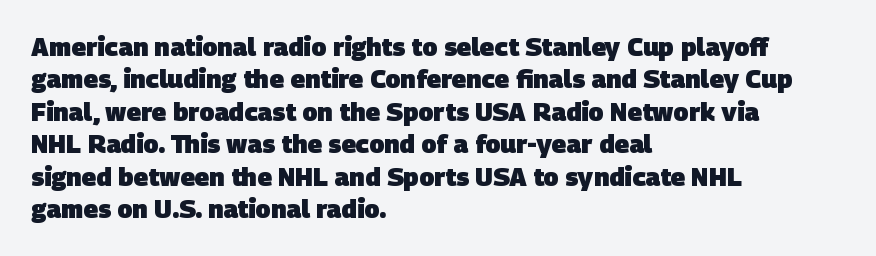
{"bold": "yes", "underline": "no", "align": "left", "line_spacing": "normal", "line_spacing_ratio": 1.3, "letter_spacing": "normal", "letter_spacing_em": 0.0, "glyph_px": 25}
